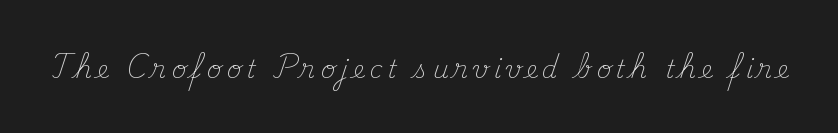
Q: Is the text bold? A: No.
Q: Is the text italic (slanted)? A: Yes.
Q: Is the text underlined? A: No.
Q: Is the spacing between letters normal or unusually wide? A: Unusually wide.
